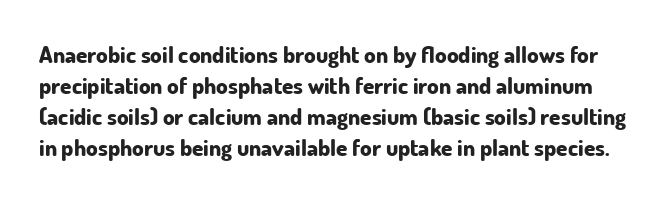
This block has exactly the height ordinary leading produces. The font's upright variant was chosen for this text. Check the space under the baseline: it is left empty. Heft: maximum for text — a bold.
